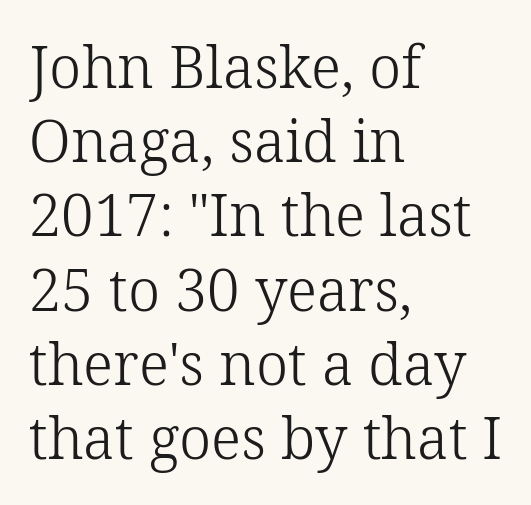
Q: Is the text bold? A: No.
Q: Is the text italic (slanted)? A: No, it is upright.
Q: Is the typeface a serif or a sans-serif typeface? A: Serif.
Q: Is the text underlined? A: No.
Q: How is the paragraph aligned? A: Left-aligned.
Q: Is the spacing between letters normal or unusually wide? A: Normal.
Q: Is the spacing between lines tight, normal or loose? A: Normal.
Q: Width (condensed, normal, or wide)? A: Normal.
Q: Stroke contrast? A: Low.
Q: x-height? A: Medium.
Q: Monospaced? A: No.
